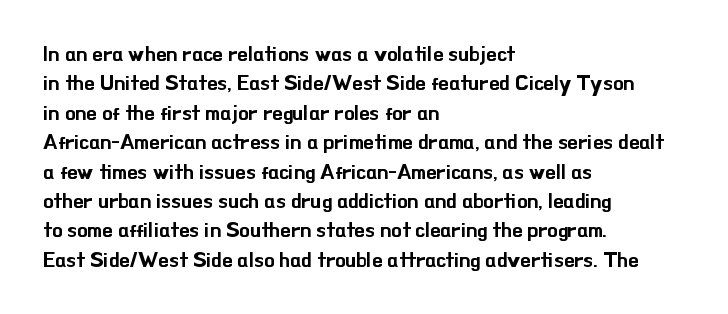
The image shows 21 px text type, upright; set left-aligned, normal line spacing (1.4x), normal letter spacing, not underlined.
